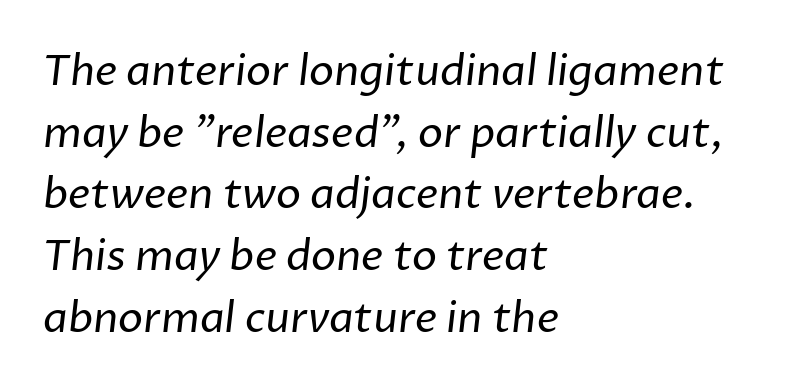
Q: Is the text bold? A: No.
Q: Is the typeface a serif or a sans-serif typeface? A: Sans-serif.
Q: Is the text underlined? A: No.
Q: How is the paragraph aligned? A: Left-aligned.
Q: Is the spacing between letters normal or unusually wide? A: Normal.
Q: Is the spacing between lines tight, normal or loose? A: Normal.
Q: Width (condensed, normal, or wide)? A: Normal.
Q: Stroke contrast? A: Low.
Q: x-height? A: Medium.
Q: Monospaced? A: No.
